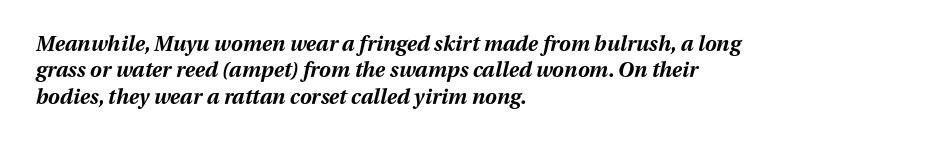
The image shows 21 px bold type, italic (leaning right); set left-aligned, normal line spacing (1.26x), normal letter spacing, not underlined.
